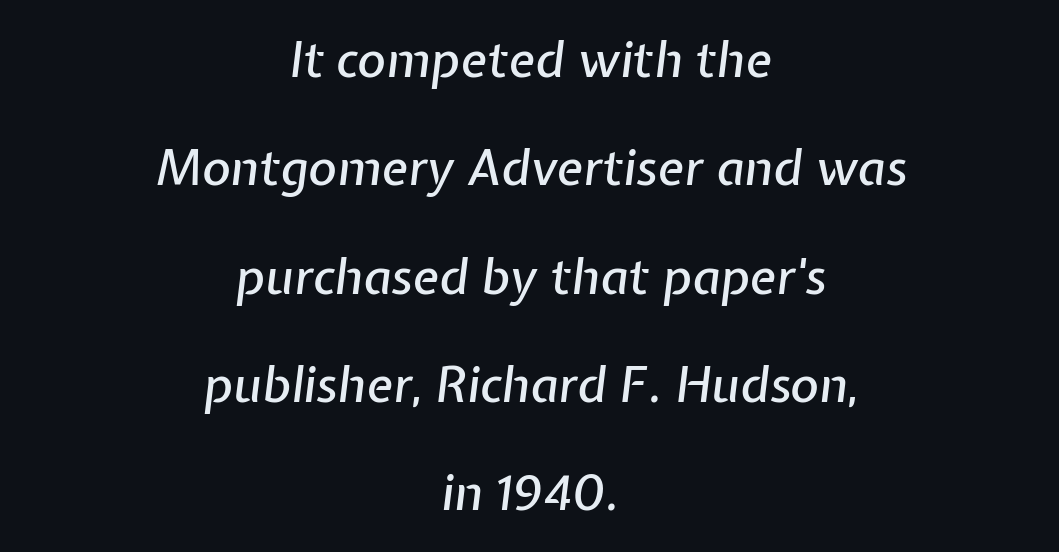
The image shows 49 px text type, italic (leaning right); set centered, loose line spacing (2.21x), normal letter spacing, not underlined; low stroke contrast and a medium x-height.
